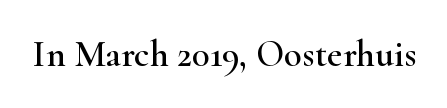
The image shows 37 px wide serif type, upright; set normal letter spacing, not underlined; high stroke contrast and a small x-height.
